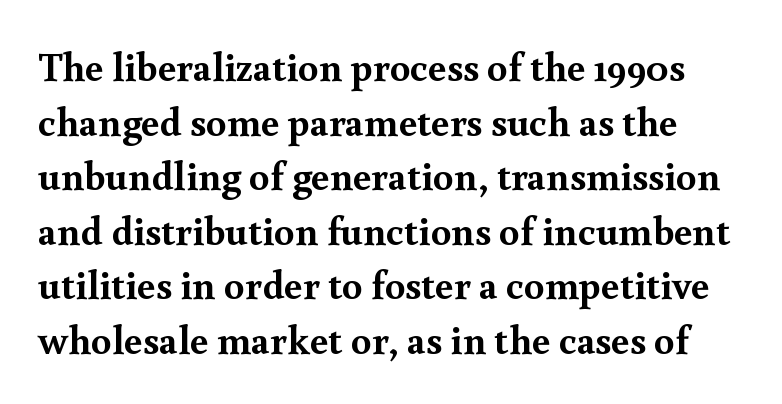
The image shows 41 px semibold serif type, upright; set normal line spacing (1.33x), normal letter spacing, not underlined; a small x-height.
